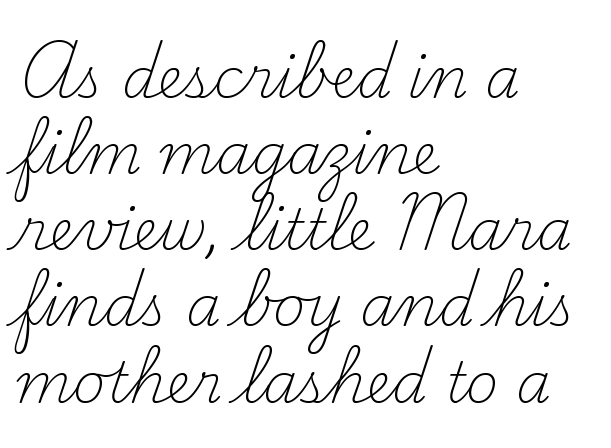
{"bold": "no", "weight": "light", "width": "normal", "stroke_contrast": "medium", "x_height": "small", "monospaced": "no", "underline": "no", "align": "left", "line_spacing": "normal", "line_spacing_ratio": 1.36, "letter_spacing": "normal", "letter_spacing_em": 0.0, "glyph_px": 56}
